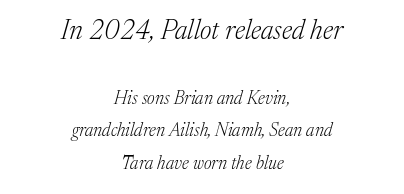
Q: Is the text bold? A: No.
Q: Is the text italic (slanted)? A: Yes, it leans right by about 17 degrees.
Q: Is the text underlined? A: No.
Q: How is the paragraph aligned? A: Centered.
Q: Is the spacing between letters normal or unusually wide? A: Normal.
Q: Which block of text is set in a larger size, the first (top) or the second (bottom)? A: The first (top) one.
